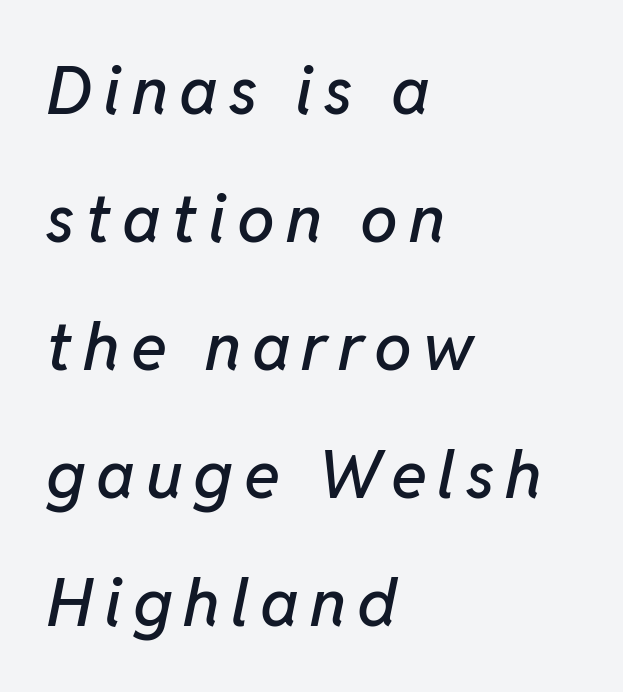
The image shows 67 px text type, italic (leaning right); set left-aligned, loose line spacing (1.91x), not underlined; low stroke contrast and a medium x-height.
